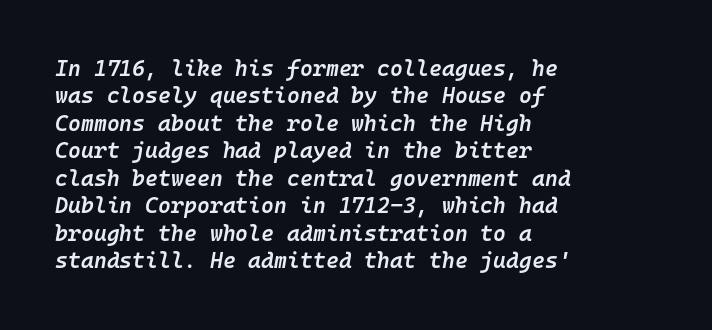
{"italic": "yes", "lean": "right", "slant_degrees": 10, "bold": "semi", "underline": "no", "align": "left", "line_spacing": "normal", "line_spacing_ratio": 1.25, "letter_spacing": "normal", "letter_spacing_em": 0.0, "glyph_px": 22}
